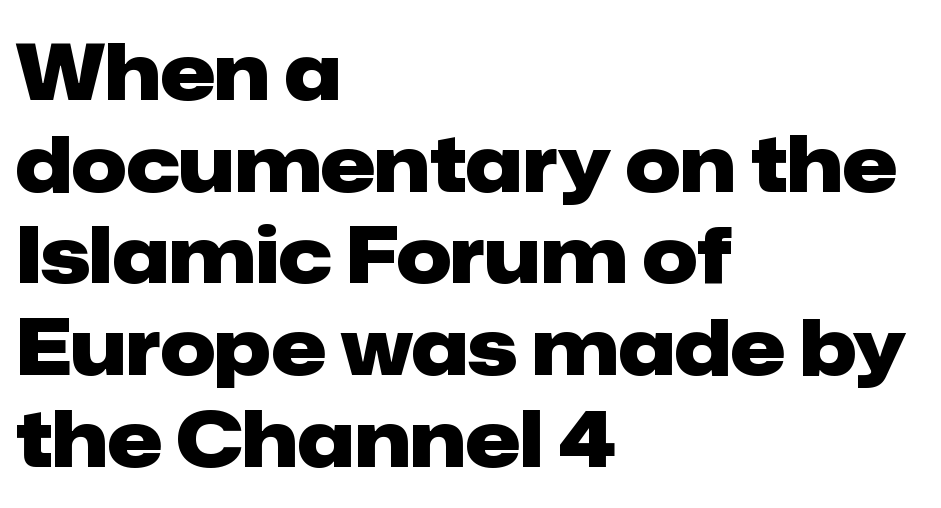
The glyphs have the mass of a bold cut. Look at the bottom of the vertical strokes: they stop flat, with no serifs. Bare-footed words on every line. Compared with typical body copy, the letter spacing here is the same. Do the characters align in a grid? No, the font is proportional.
